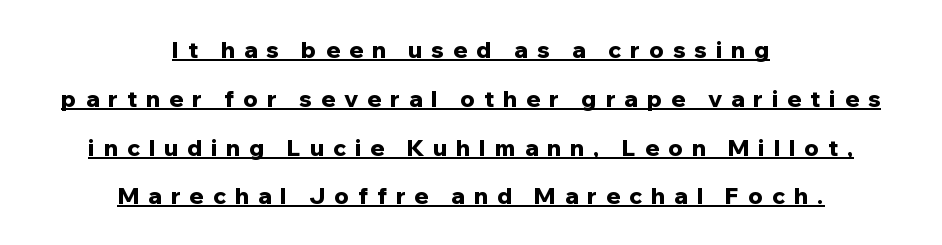
{"italic": "no", "bold": "yes", "underline": "yes", "align": "center", "line_spacing": "loose", "line_spacing_ratio": 2.12, "letter_spacing": "wide", "letter_spacing_em": 0.39, "glyph_px": 23}
